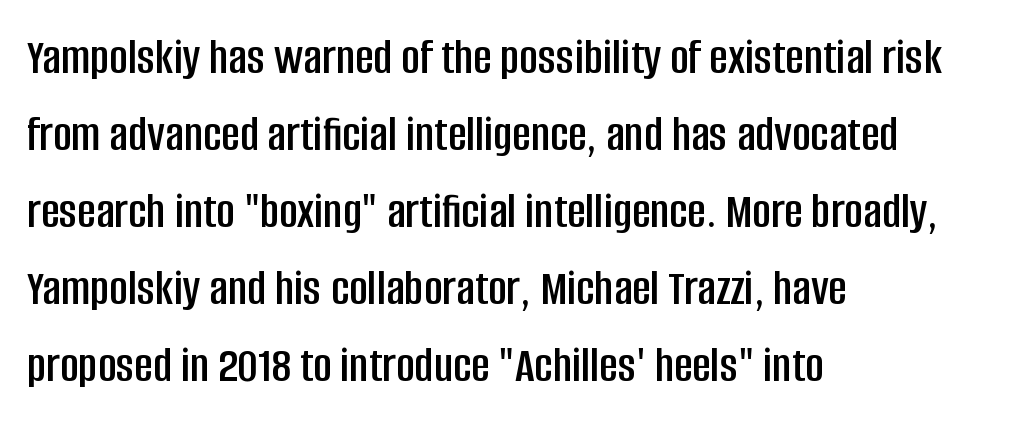
Q: Is the text italic (slanted)? A: No, it is upright.
Q: Is the typeface a serif or a sans-serif typeface? A: Sans-serif.
Q: Is the text underlined? A: No.
Q: How is the paragraph aligned? A: Left-aligned.
Q: Is the spacing between letters normal or unusually wide? A: Normal.
Q: Is the spacing between lines tight, normal or loose? A: Normal.
Q: Width (condensed, normal, or wide)? A: Condensed.
Q: Stroke contrast? A: Low.
Q: x-height? A: Large.
Q: Monospaced? A: No.
